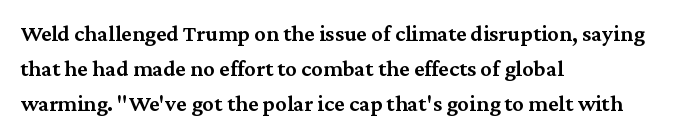
Q: Is the text bold? A: Semi-bold.
Q: Is the text italic (slanted)? A: No, it is upright.
Q: Is the text underlined? A: No.
Q: How is the paragraph aligned? A: Left-aligned.
Q: Is the spacing between letters normal or unusually wide? A: Normal.
Q: Is the spacing between lines tight, normal or loose? A: Normal.
